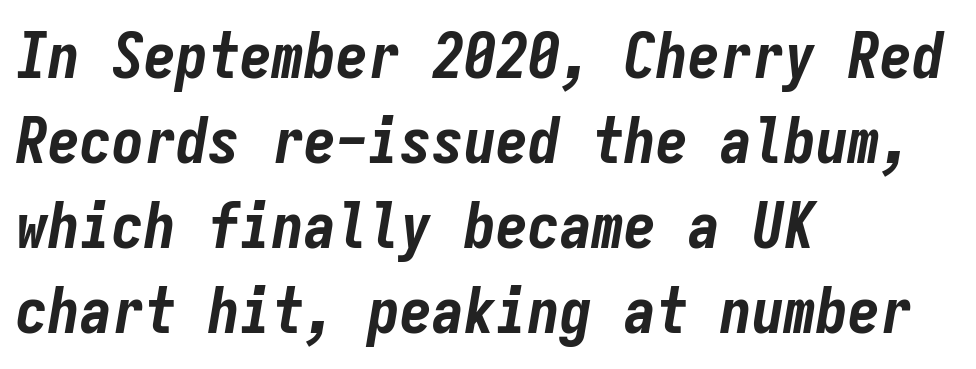
Q: Is the text bold? A: Yes.
Q: Is the text italic (slanted)? A: Yes, it leans right by about 9 degrees.
Q: Is the text underlined? A: No.
Q: How is the paragraph aligned? A: Left-aligned.
Q: Is the spacing between letters normal or unusually wide? A: Normal.
Q: Is the spacing between lines tight, normal or loose? A: Normal.
Q: Width (condensed, normal, or wide)? A: Condensed.
Q: Stroke contrast? A: Low.
Q: x-height? A: Medium.
Q: Monospaced? A: Yes.
